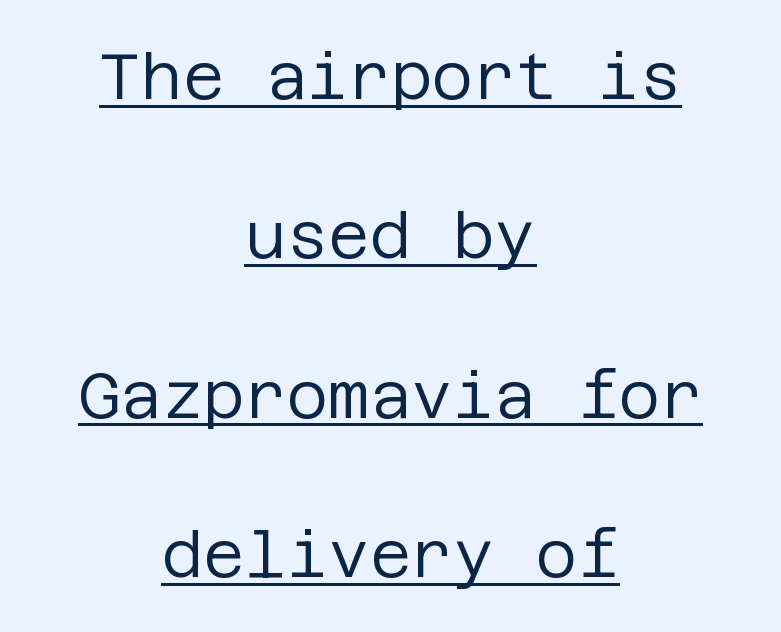
The image shows 64 px regular-weight sans-serif type, upright; set centered, loose line spacing (2.49x), normal letter spacing, underlined; low stroke contrast and a large x-height.
